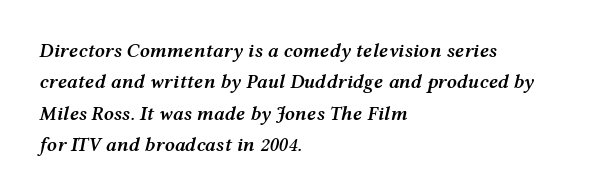
Look at the stroke-to-counter ratio: somewhat heavy, a semibold. The space directly below the letters is spotless. The passage shown leans; its letterforms are oblique. Honestly, the letter spacing is just normal — you wouldn't notice it. Every row of glyphs begins at an identical x-position on the left.
